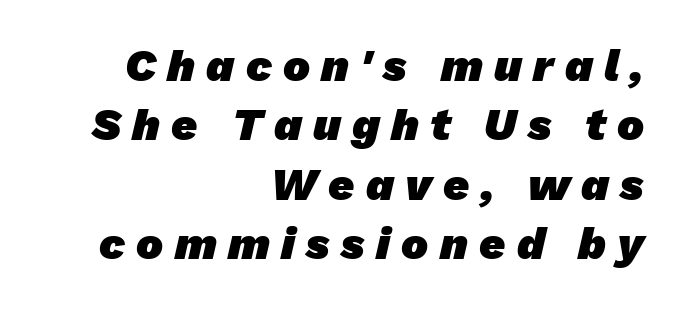
The image shows 45 px heavy sans-serif type; set right-aligned, normal line spacing (1.32x), unusually wide letter spacing (+0.25 em), not underlined; low stroke contrast and a medium x-height.
